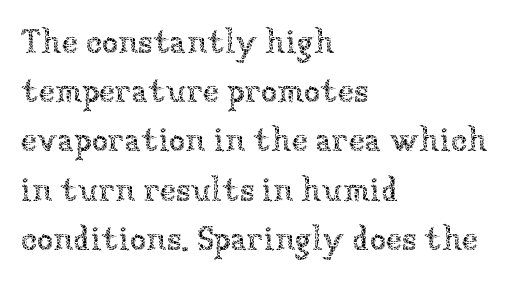
Q: Is the text bold? A: No.
Q: Is the text italic (slanted)? A: No, it is upright.
Q: Is the text underlined? A: No.
Q: How is the paragraph aligned? A: Left-aligned.
Q: Is the spacing between letters normal or unusually wide? A: Normal.
Q: Is the spacing between lines tight, normal or loose? A: Normal.
Q: Width (condensed, normal, or wide)? A: Normal.
Q: Stroke contrast? A: Low.
Q: x-height? A: Medium.
Q: Monospaced? A: No.
